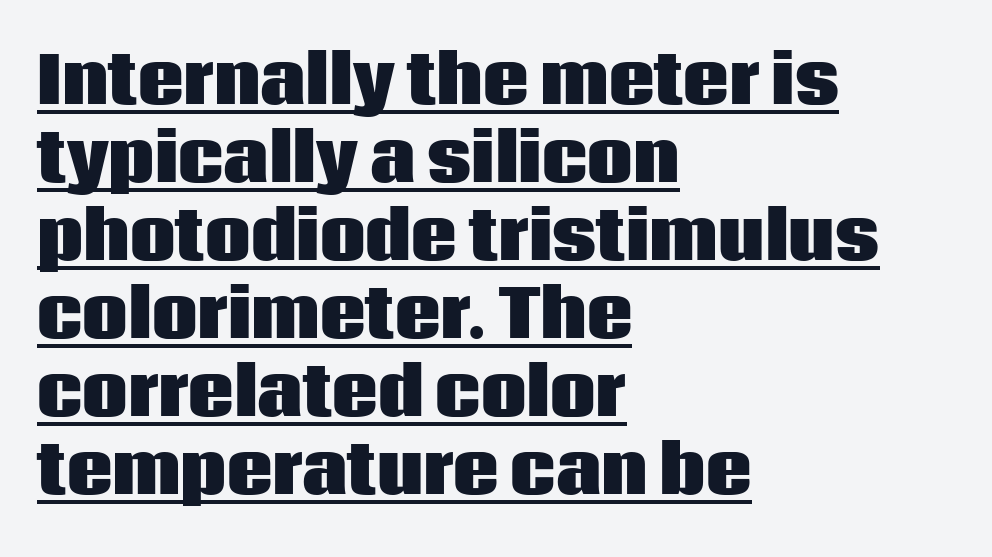
{"serif": "no", "italic": "no", "bold": "yes", "weight": "heavy", "width": "normal", "stroke_contrast": "low", "x_height": "large", "monospaced": "no", "underline": "yes", "align": "left", "line_spacing_ratio": 1.22, "letter_spacing": "normal", "letter_spacing_em": 0.0, "glyph_px": 64}
